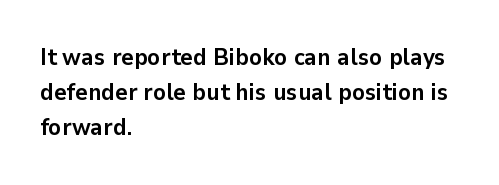
{"italic": "no", "bold": "yes", "underline": "no", "align": "left", "line_spacing": "normal", "line_spacing_ratio": 1.46, "letter_spacing": "normal", "letter_spacing_em": 0.0, "glyph_px": 24}
